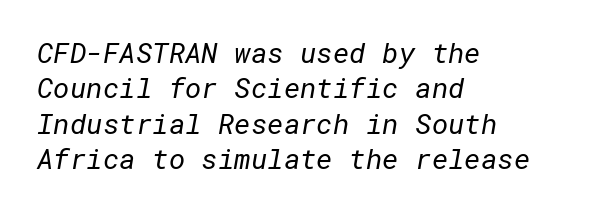
{"serif": "no", "bold": "no", "weight": "regular", "width": "normal", "stroke_contrast": "low", "x_height": "medium", "underline": "no", "align": "left", "line_spacing": "normal", "line_spacing_ratio": 1.26, "letter_spacing": "normal", "letter_spacing_em": 0.0, "glyph_px": 28}
